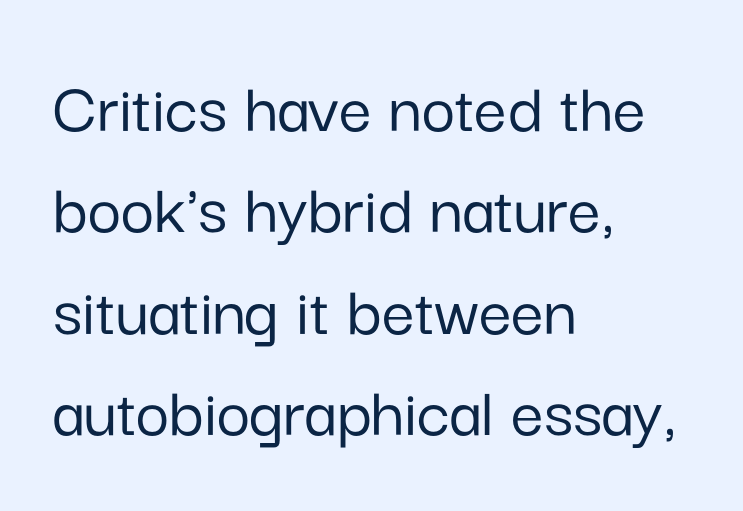
Q: Is the text italic (slanted)? A: No, it is upright.
Q: Is the typeface a serif or a sans-serif typeface? A: Sans-serif.
Q: Is the text underlined? A: No.
Q: How is the paragraph aligned? A: Left-aligned.
Q: Is the spacing between letters normal or unusually wide? A: Normal.
Q: Is the spacing between lines tight, normal or loose? A: Normal.
Q: Width (condensed, normal, or wide)? A: Normal.
Q: Stroke contrast? A: Low.
Q: x-height? A: Medium.
Q: Monospaced? A: No.
